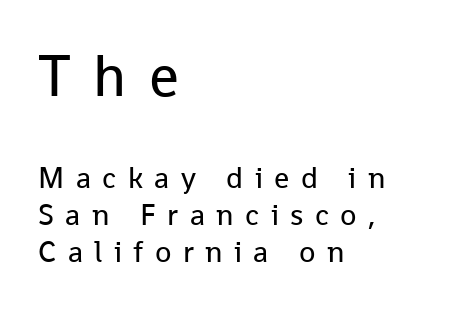
{"serif": "no", "italic": "no", "bold": "no", "weight": "regular", "width": "normal", "stroke_contrast": "low", "x_height": "medium", "monospaced": "no", "underline": "no", "align": "left", "line_spacing_ratio": 1.23, "letter_spacing": "wide", "letter_spacing_em": 0.38, "larger_block": "first", "size_ratio": 1.97, "glyph_px": 59}
